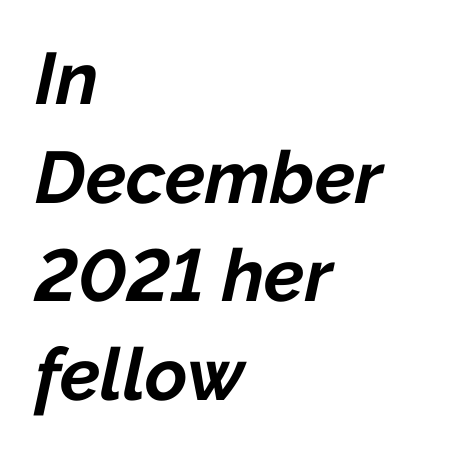
These lines stack with their left ends in a neat column. The glyphs look as if they've been sheared to an angle. You could not count columns in this text — the font is proportionally spaced. Plenty of ink on the page — the face is bold. What's the leading like? Ordinary, nothing unusual.
